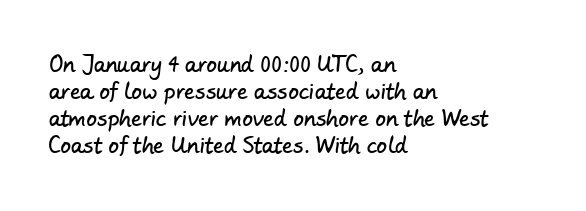
Q: Is the text underlined? A: No.
Q: How is the paragraph aligned? A: Left-aligned.
Q: Is the spacing between letters normal or unusually wide? A: Normal.
Q: Is the spacing between lines tight, normal or loose? A: Normal.
